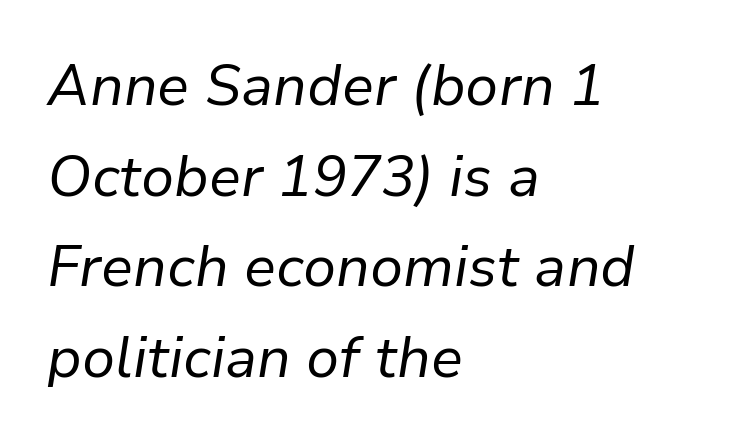
The font's italic variant was chosen for this text. This sample has the flowing, uneven cadence of proportional lettering. Teacher's note: observe the even left margin — that is flush-left alignment. There is no visible air inserted between adjacent glyphs. Interline gaps are of average width in this sample.
